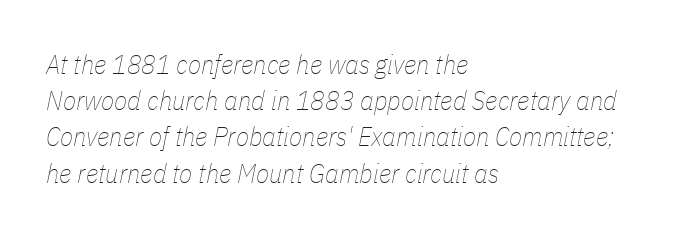
The typesetter chose a ragged-right arrangement here. Check under the words: just untouched page. The letters look calm and open, with moderate or lighter stems. Rendered with sloped, italic letterforms. Letter spacing: default.
